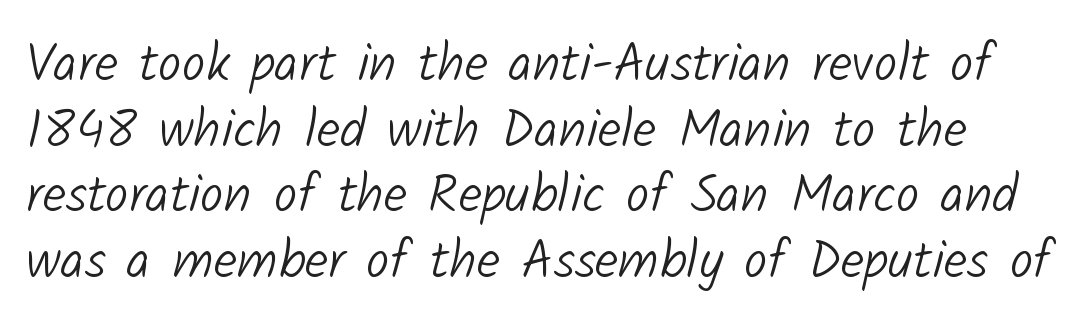
A clean baseline with only descenders dipping below it. Weight: regular or lighter. You could not count columns in this text — the font is proportionally spaced. The face used here is a sans, in the tradition of grotesques and geometrics. Tracking here is standard; glyphs follow each other at the usual distance.
